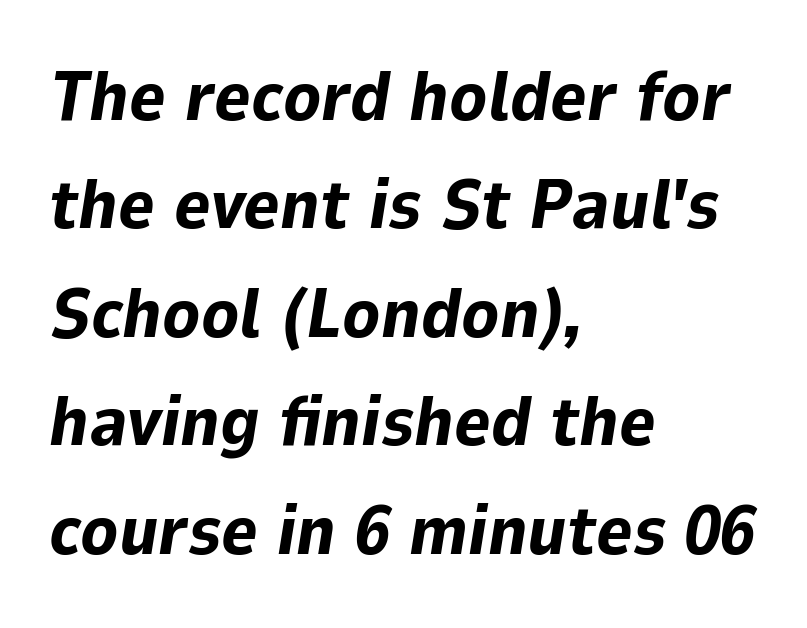
Q: Is the text bold? A: Yes.
Q: Is the text italic (slanted)? A: Yes, it leans right by about 9 degrees.
Q: Is the text underlined? A: No.
Q: How is the paragraph aligned? A: Left-aligned.
Q: Is the spacing between letters normal or unusually wide? A: Normal.
Q: Is the spacing between lines tight, normal or loose? A: Normal.
Q: Width (condensed, normal, or wide)? A: Normal.
Q: Stroke contrast? A: Low.
Q: x-height? A: Medium.
Q: Monospaced? A: No.
